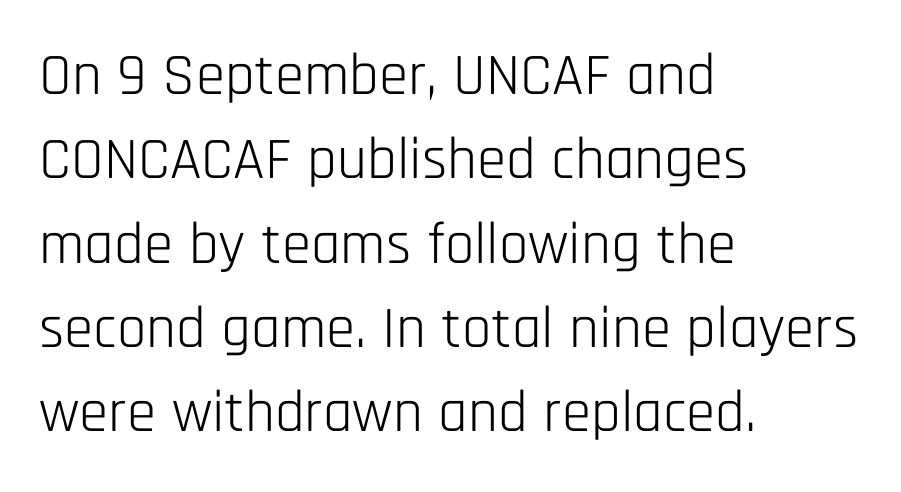
The image shows 59 px light, condensed sans-serif type, upright; set left-aligned, normal line spacing (1.43x), normal letter spacing, not underlined; low stroke contrast and a large x-height.
